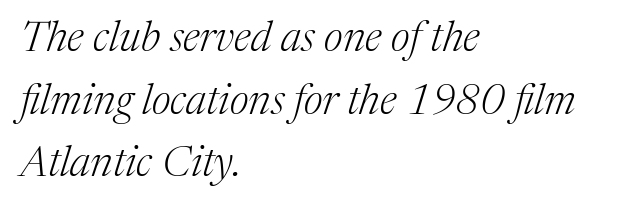
{"serif": "yes", "italic": "yes", "lean": "right", "slant_degrees": 17, "bold": "no", "weight": "light", "width": "normal", "stroke_contrast": "medium", "x_height": "medium", "monospaced": "no", "underline": "no", "align": "left", "line_spacing": "normal", "line_spacing_ratio": 1.49, "letter_spacing": "normal", "letter_spacing_em": 0.0, "glyph_px": 42}
